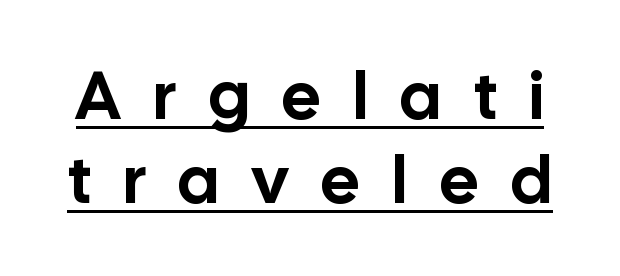
Think of a printed novel: that variable character pitch is what you see here. The font's upright variant was chosen for this text. Display-style spreading of the glyphs; the letterfit is very open. Vertical spacing — default.
